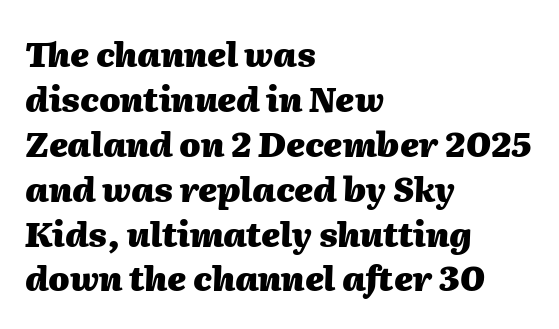
{"italic": "yes", "lean": "right", "slant_degrees": 2, "bold": "yes", "weight": "heavy", "width": "normal", "stroke_contrast": "medium", "x_height": "medium", "monospaced": "no", "underline": "no", "align": "left", "line_spacing": "normal", "line_spacing_ratio": 1.32, "letter_spacing": "normal", "letter_spacing_em": 0.0, "glyph_px": 34}
